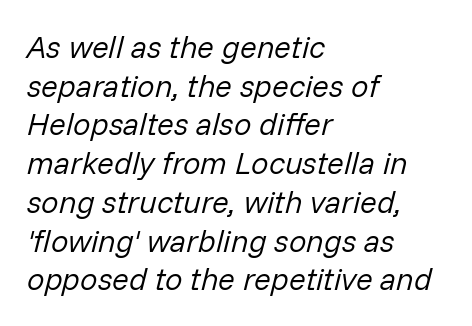
The image shows 31 px regular-weight type, italic (leaning right); set left-aligned, normal line spacing (1.25x), normal letter spacing, not underlined; low stroke contrast and a medium x-height.
